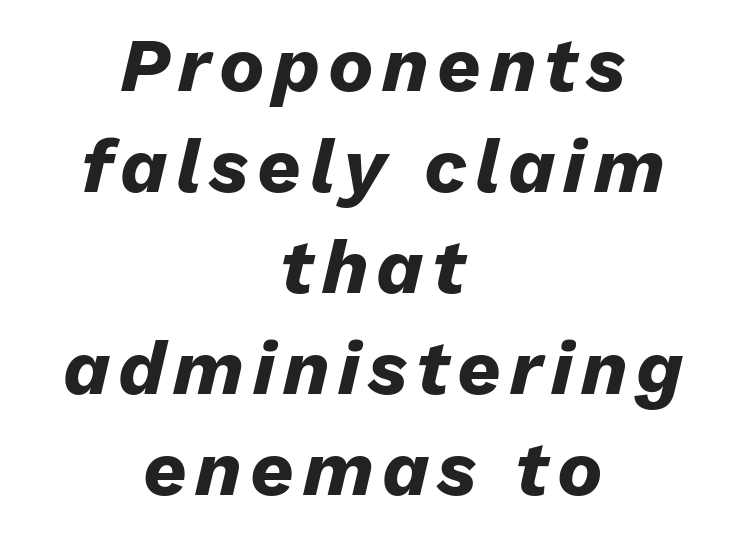
The glyphs look as if they've been sheared to an angle. On the weight axis this lands at bold, roughly 700. In terms of leading, this rendering sits right in the middle. Only glyphs here, with clear space below each row. Every row of glyphs is offset so its center matches the block's center.
